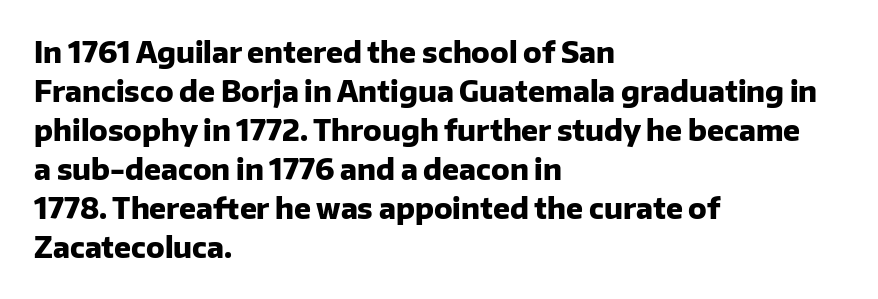
Each row of text sits above clean, open space. Italic: no, the glyphs are upright roman. The face used here is proportionally spaced, like ordinary book or web type. Examine the stroke ends and you'll find no serifs. Compared with a centered layout, this one pins lines to the left instead. Short note: letters normally spaced.
